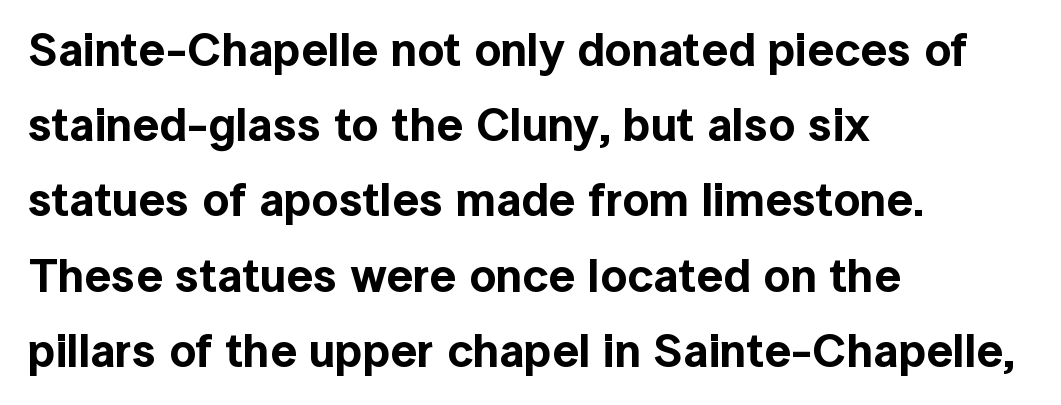
{"serif": "no", "italic": "no", "width": "normal", "x_height": "medium", "monospaced": "no", "underline": "no", "align": "left", "line_spacing": "normal", "line_spacing_ratio": 1.6, "letter_spacing": "normal", "letter_spacing_em": 0.0, "glyph_px": 47}
